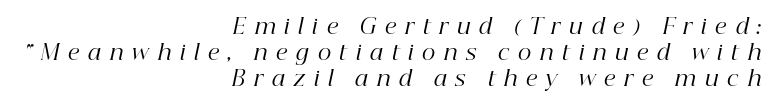
The image shows 21 px text type, italic (leaning right); set right-aligned, line spacing 1.24x, unusually wide letter spacing (+0.42 em), not underlined.
